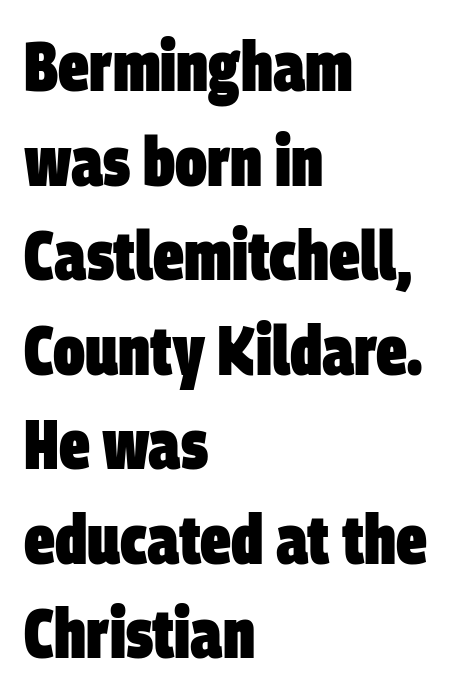
Check where the strokes stop: nothing finishes them off — pure sans. A typesetter would call this zero additional tracking. The letters advance in unequal steps, a hallmark of proportional type. The paragraph has a hard left edge and a soft right edge. Pretty heavy lettering here — definitely bold.
